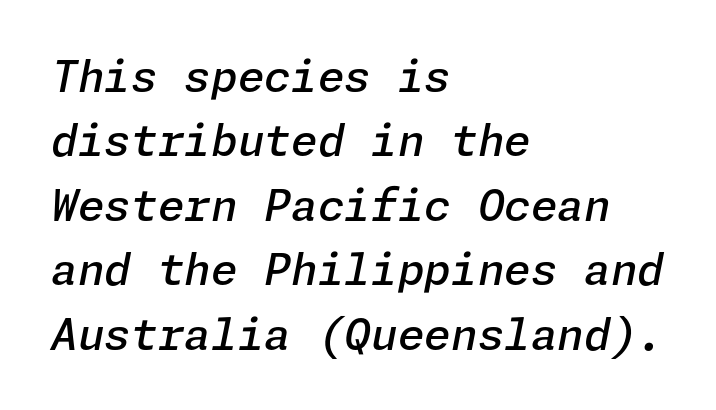
The image shows 43 px semibold type, italic (leaning right); set left-aligned, normal line spacing (1.5x), normal letter spacing, not underlined; low stroke contrast and a medium x-height.
